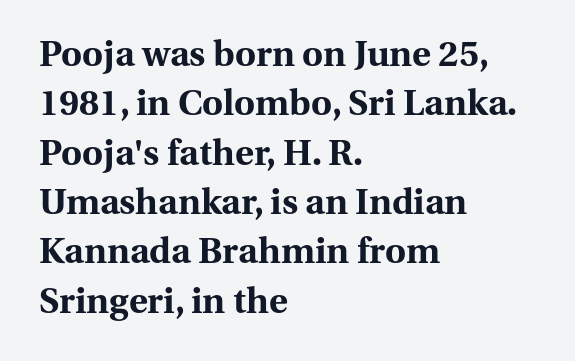
{"serif": "yes", "italic": "no", "bold": "yes", "weight": "bold", "width": "normal", "stroke_contrast": "medium", "x_height": "medium", "monospaced": "no", "underline": "no", "align": "left", "line_spacing": "normal", "line_spacing_ratio": 1.37, "letter_spacing": "normal", "letter_spacing_em": 0.0, "glyph_px": 36}
